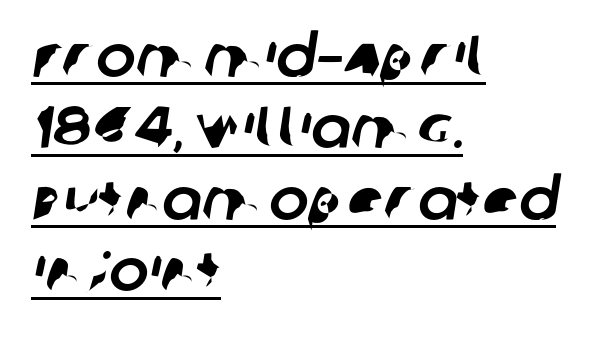
Q: Is the typeface a serif or a sans-serif typeface? A: Sans-serif.
Q: Is the text underlined? A: Yes.
Q: How is the paragraph aligned? A: Left-aligned.
Q: Is the spacing between letters normal or unusually wide? A: Normal.
Q: Width (condensed, normal, or wide)? A: Normal.
Q: Stroke contrast? A: Low.
Q: x-height? A: Large.
Q: Monospaced? A: No.
